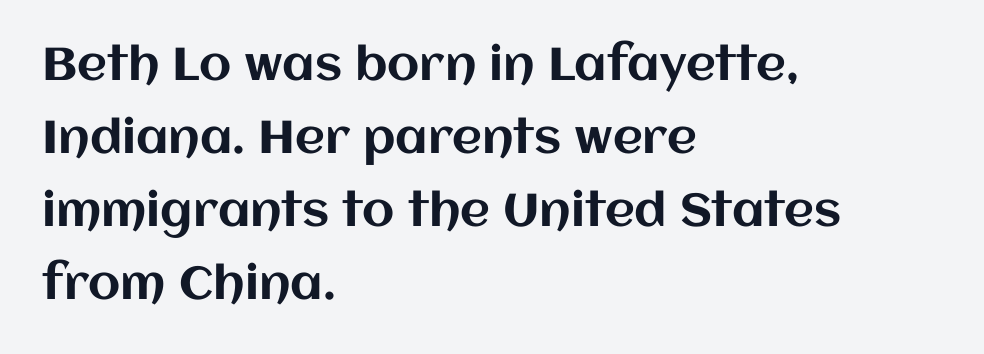
Q: Is the text italic (slanted)? A: No, it is upright.
Q: Is the text underlined? A: No.
Q: How is the paragraph aligned? A: Left-aligned.
Q: Is the spacing between letters normal or unusually wide? A: Normal.
Q: Is the spacing between lines tight, normal or loose? A: Normal.
Q: Width (condensed, normal, or wide)? A: Normal.
Q: Stroke contrast? A: Medium.
Q: x-height? A: Large.
Q: Monospaced? A: No.
